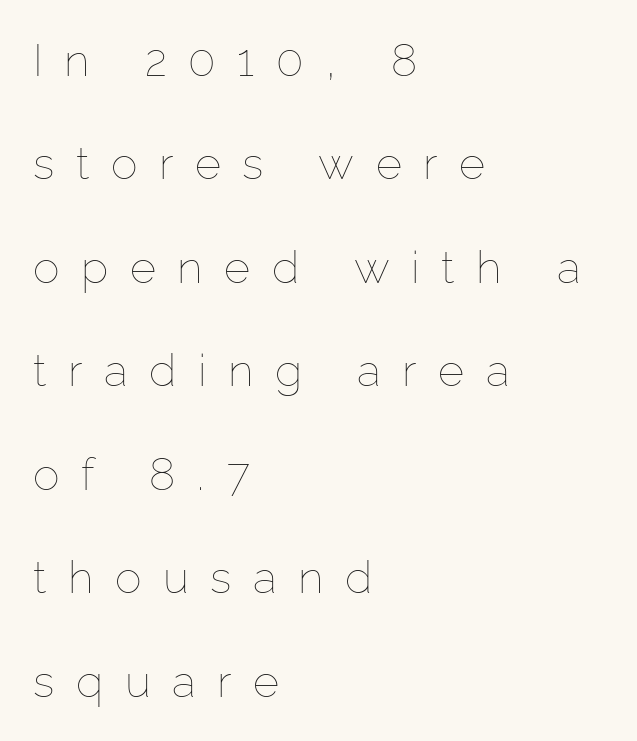
Q: Is the text bold? A: No.
Q: Is the text italic (slanted)? A: No, it is upright.
Q: Is the text underlined? A: No.
Q: How is the paragraph aligned? A: Left-aligned.
Q: Is the spacing between letters normal or unusually wide? A: Unusually wide.
Q: Is the spacing between lines tight, normal or loose? A: Loose.
Q: Width (condensed, normal, or wide)? A: Normal.
Q: Stroke contrast? A: Low.
Q: x-height? A: Medium.
Q: Monospaced? A: No.
